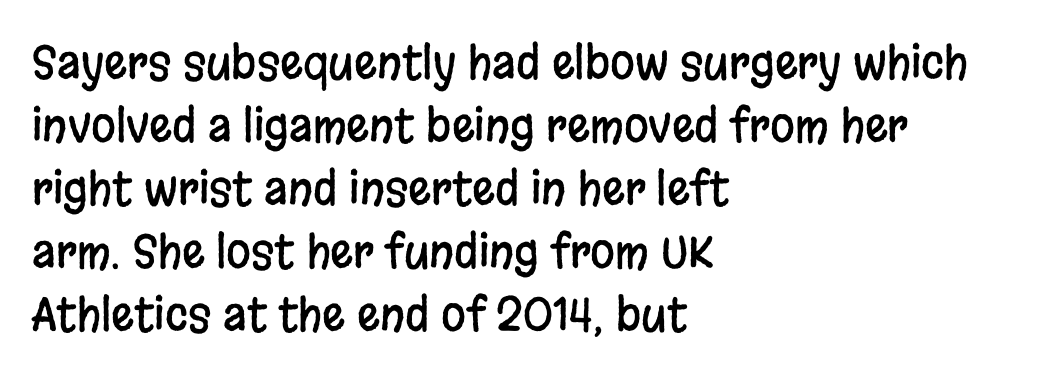
A classic flush-left, rag-right setting is used for this passage. The passage shown is typed in a proportional face where columns would drift. Compared with typical paragraphs, the rows here are spaced about the same. Serif or sans? Sans — the stroke terminals are bare.
